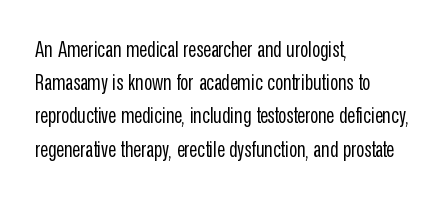
Tall strokes in this sample are plumb rather than angled. Weight: regular or lighter. Tracking value appears to be zero — textbook default spacing. The passage shown stacks its lines at a standard gap. The lines in this sample share a left origin and differ only in where they stop. Anything drawn beneath the words? Only blank space.
